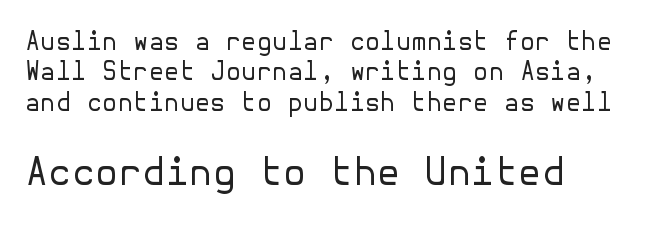
The image shows 38 px regular-weight sans-serif type, upright; set left-aligned, line spacing 1.22x, normal letter spacing, not underlined; the second (bottom) block is 1.52x larger; low stroke contrast and a medium x-height.
